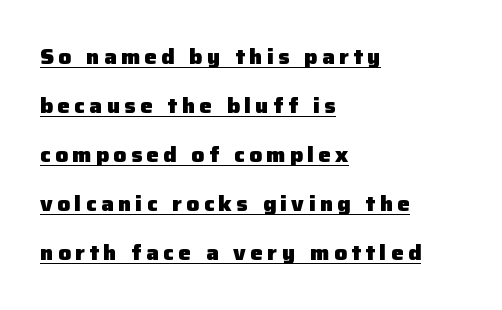
Rendered with straight, roman letterforms. Descenders here cross a horizontal rule under the line. You'd pick this weight for a headline — it's a proper bold. These lines stack with their left ends in a neat column.
